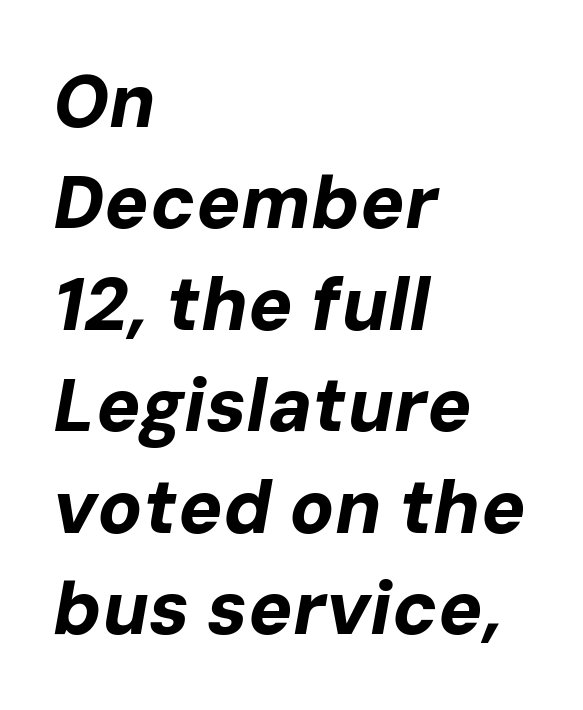
Decoration check: the copy has no underline. The passage shown has conventional tracking throughout. Here the designer chose a conventional face with non-uniform glyph widths. Weight: bold. A typesetter would call this leading conventional body-copy spacing. The font's italic variant was chosen for this text.
